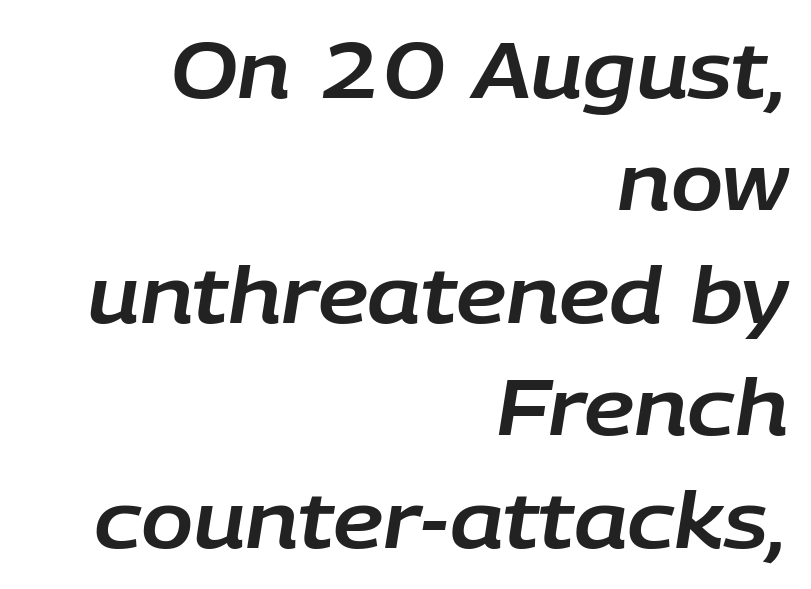
{"italic": "yes", "lean": "right", "slant_degrees": 9, "width": "normal", "stroke_contrast": "low", "x_height": "large", "monospaced": "no", "underline": "no", "align": "right", "line_spacing": "normal", "line_spacing_ratio": 1.46, "letter_spacing": "normal", "letter_spacing_em": 0.0, "glyph_px": 77}
